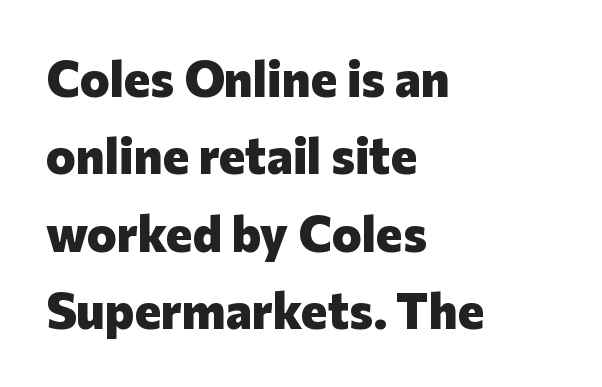
A typesetter would call this zero additional tracking. A typesetter would call this proportional, since set widths differ per character. How heavy is the stroke? Heavy — this is a bold. The strip under each line holds only bare page. Designer's note — italics off, roman on. The passage shown stacks its lines at a standard gap.
